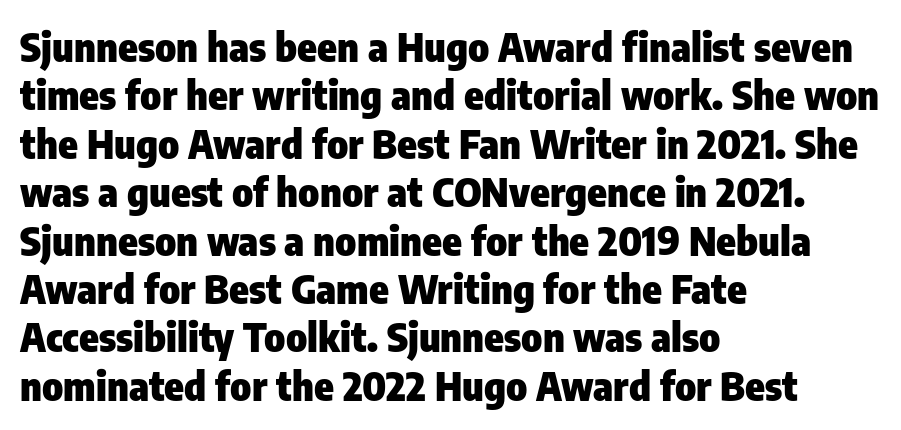
The image shows 40 px heavy, condensed sans-serif type, upright; set left-aligned, line spacing 1.21x, normal letter spacing, not underlined; low stroke contrast and a medium x-height.
